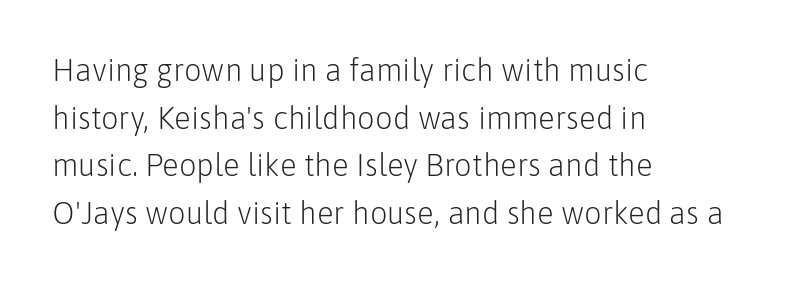
Has an underline been added? It has not. Is the type heavy? It reads as light-to-regular instead. Students, note that the glyphs here touch the page at normal intervals. The type sits square on the baseline with zero lean.
